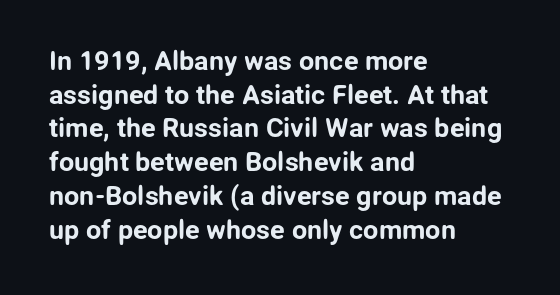
{"italic": "no", "underline": "no", "align": "left", "line_spacing": "normal", "line_spacing_ratio": 1.25, "letter_spacing": "normal", "letter_spacing_em": 0.0, "glyph_px": 27}
